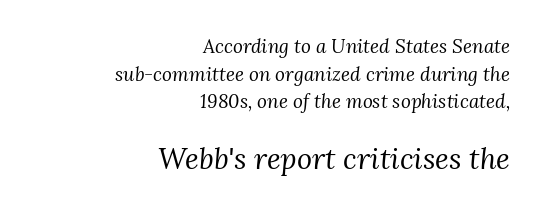
Q: Is the text bold? A: No.
Q: Is the text italic (slanted)? A: Yes, it leans right by about 3 degrees.
Q: Is the typeface a serif or a sans-serif typeface? A: Serif.
Q: Is the text underlined? A: No.
Q: How is the paragraph aligned? A: Right-aligned.
Q: Is the spacing between letters normal or unusually wide? A: Normal.
Q: Is the spacing between lines tight, normal or loose? A: Normal.
Q: Which block of text is set in a larger size, the first (top) or the second (bottom)? A: The second (bottom) one.
Q: Width (condensed, normal, or wide)? A: Normal.
Q: Stroke contrast? A: Medium.
Q: x-height? A: Medium.
Q: Monospaced? A: No.
